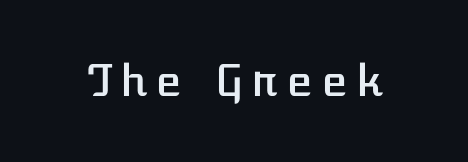
Q: Is the text italic (slanted)? A: No, it is upright.
Q: Is the text underlined? A: No.
Q: Width (condensed, normal, or wide)? A: Normal.
Q: Stroke contrast? A: Low.
Q: x-height? A: Medium.
